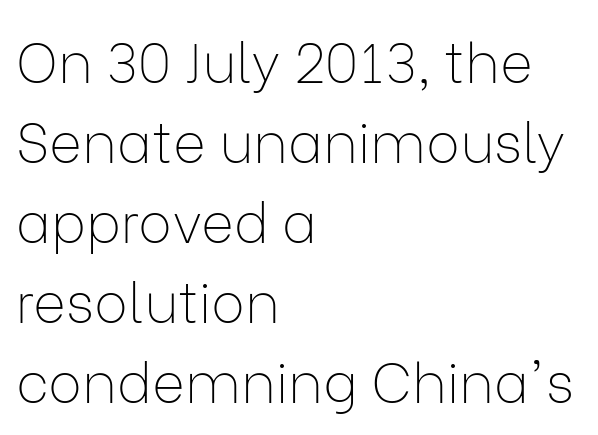
{"serif": "no", "italic": "no", "bold": "no", "weight": "thin", "width": "normal", "stroke_contrast": "low", "x_height": "medium", "monospaced": "no", "underline": "no", "align": "left", "line_spacing": "normal", "line_spacing_ratio": 1.43, "letter_spacing": "normal", "letter_spacing_em": 0.0, "glyph_px": 56}
